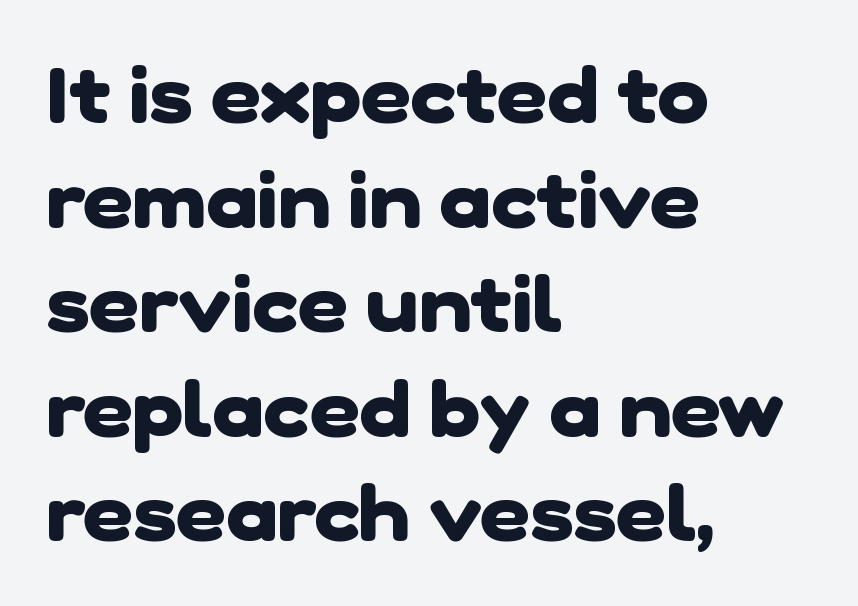
Chunky letters — that's bold for sure. The rendering uses natural spacing where letterforms have individual widths. A typesetter would label this face a sans. This sample is left-justified, so line endings fall wherever the words run out. Letters rest on an invisible, unmarked baseline. A typesetter would call this zero additional tracking.
